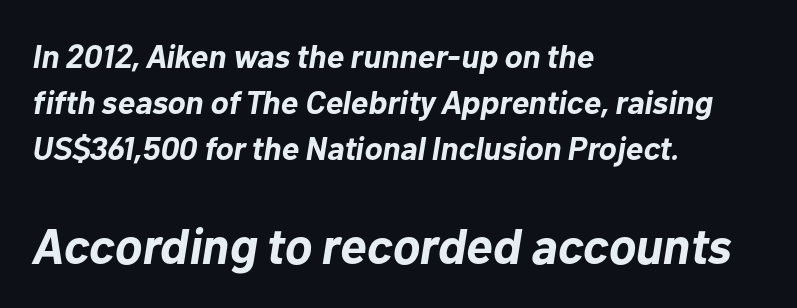
Q: Is the text bold? A: Yes.
Q: Is the text italic (slanted)? A: Yes, it leans right by about 10 degrees.
Q: Is the text underlined? A: No.
Q: How is the paragraph aligned? A: Left-aligned.
Q: Is the spacing between letters normal or unusually wide? A: Normal.
Q: Is the spacing between lines tight, normal or loose? A: Normal.
Q: Which block of text is set in a larger size, the first (top) or the second (bottom)? A: The second (bottom) one.
Q: Width (condensed, normal, or wide)? A: Normal.
Q: Stroke contrast? A: Low.
Q: x-height? A: Medium.
Q: Monospaced? A: No.
